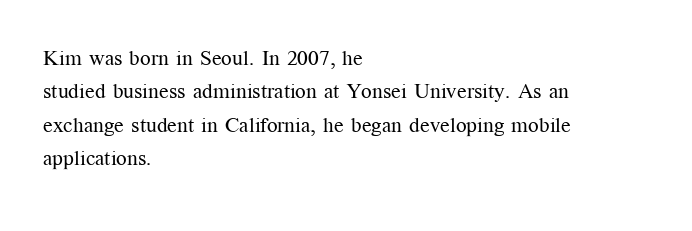
{"italic": "no", "bold": "no", "underline": "no", "align": "left", "line_spacing": "normal", "line_spacing_ratio": 1.59, "letter_spacing": "normal", "letter_spacing_em": 0.0, "glyph_px": 21}
